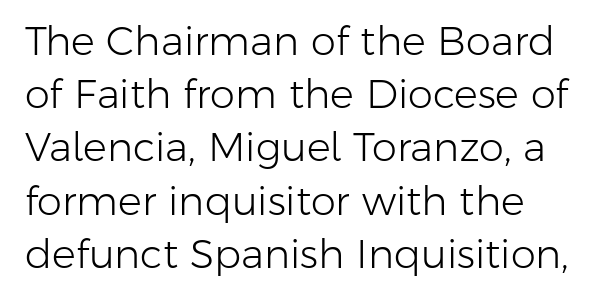
Nothing sits at the stroke ends, so this counts as sans-serif. Nothing unusual about the tracking: characters are spaced as the font intends. The gap between lines stays unmarked. The leading is moderate, giving the passage an even texture.
